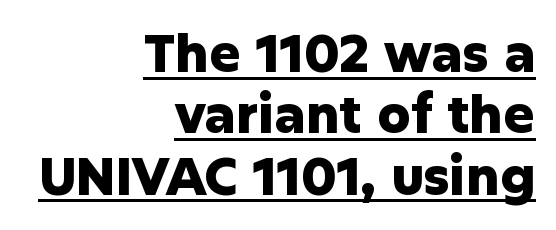
The image shows 52 px heavy sans-serif type, upright; set right-aligned, line spacing 1.18x, normal letter spacing, underlined; low stroke contrast and a medium x-height.
